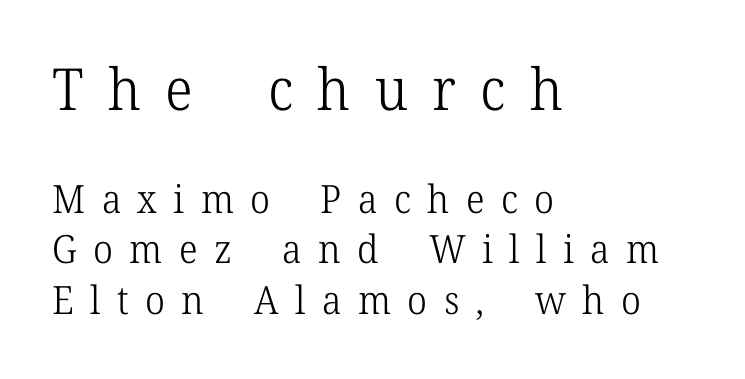
The image shows 58 px light serif type, upright; set left-aligned, normal line spacing (1.3x), unusually wide letter spacing (+0.42 em), not underlined; the first (top) block is 1.49x larger; low stroke contrast and a medium x-height.
